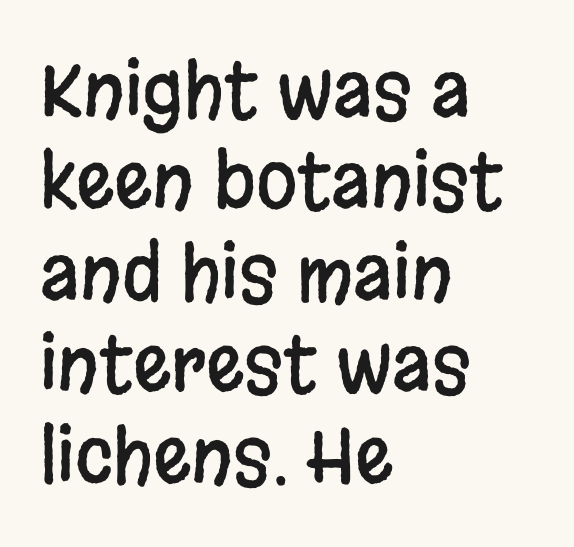
{"serif": "no", "italic": "no", "width": "condensed", "stroke_contrast": "low", "x_height": "large", "monospaced": "no", "underline": "no", "align": "left", "line_spacing_ratio": 1.22, "letter_spacing": "normal", "letter_spacing_em": 0.0, "glyph_px": 75}
